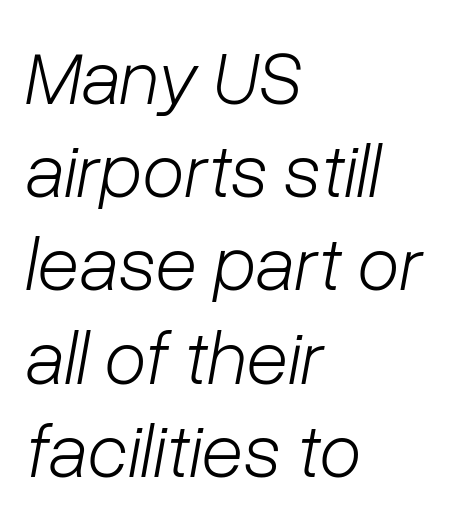
The image shows 77 px light type, italic (leaning right); set left-aligned, line spacing 1.21x, normal letter spacing, not underlined; low stroke contrast and a medium x-height.
